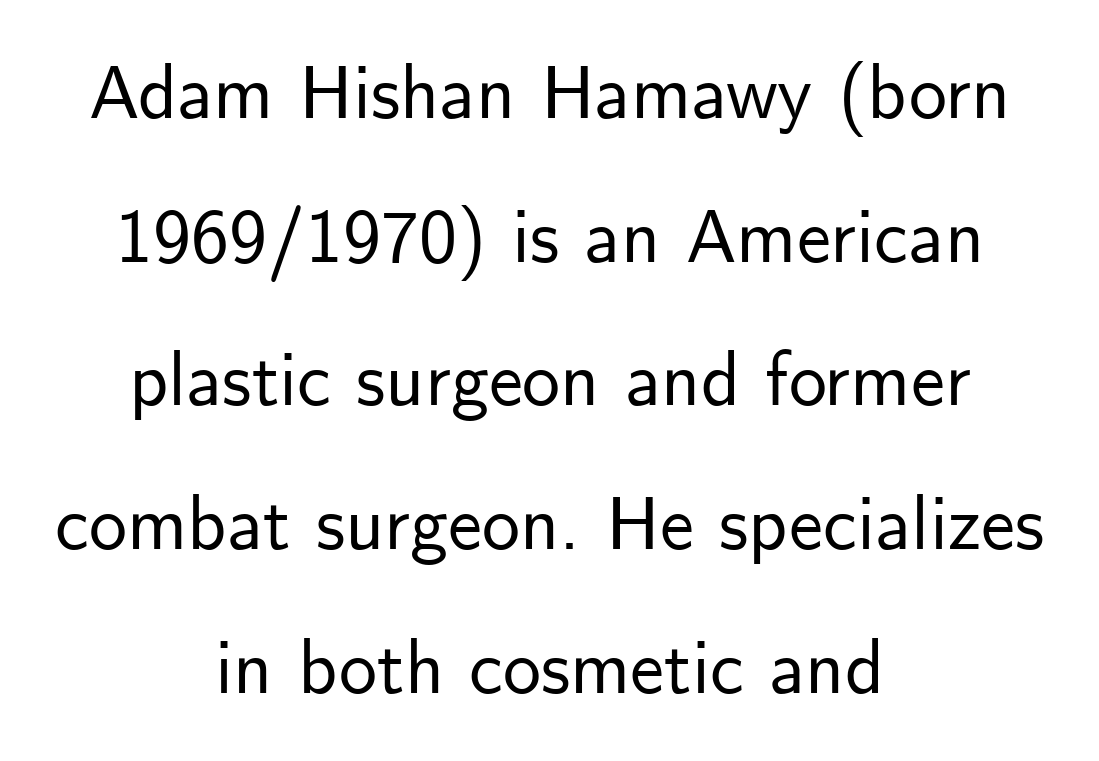
{"serif": "no", "italic": "no", "width": "normal", "stroke_contrast": "low", "x_height": "small", "monospaced": "no", "underline": "no", "align": "center", "line_spacing_ratio": 1.89, "letter_spacing": "normal", "letter_spacing_em": 0.0, "glyph_px": 76}
